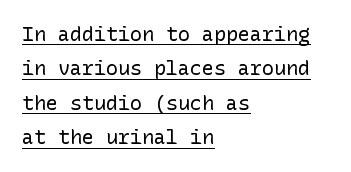
The image shows 20 px text type, upright; set left-aligned, line spacing 1.72x, normal letter spacing, underlined.
